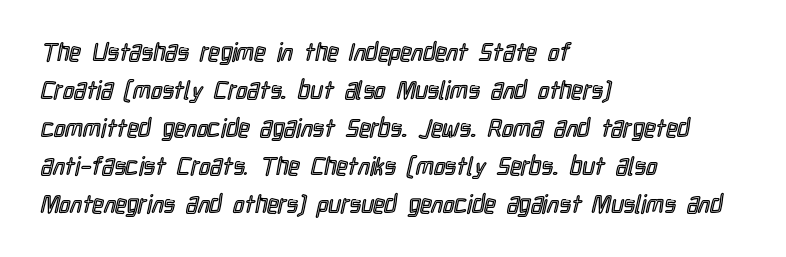
{"underline": "no", "align": "left", "line_spacing": "normal", "line_spacing_ratio": 1.52, "letter_spacing": "normal", "letter_spacing_em": 0.0, "glyph_px": 25}
